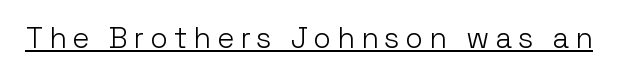
The rendering uses natural spacing where letterforms have individual widths. Honestly, the underline is the first thing you notice here. Italic: no, the glyphs are upright roman. Nope, no serifs anywhere on these letters. These lines have a slow, spaced-out rhythm from letter to letter. Bold? No — there's no thickening of the strokes.
